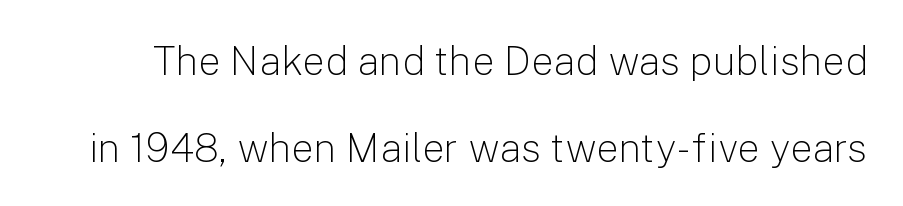
{"serif": "no", "italic": "no", "bold": "no", "weight": "light", "width": "normal", "stroke_contrast": "low", "x_height": "medium", "monospaced": "no", "underline": "no", "line_spacing": "loose", "line_spacing_ratio": 2.17, "letter_spacing": "normal", "letter_spacing_em": 0.0, "glyph_px": 40}
